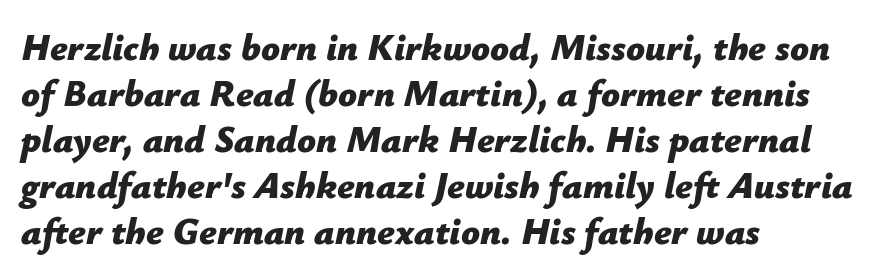
Q: Is the text bold? A: Yes.
Q: Is the text italic (slanted)? A: Yes, it leans right by about 12 degrees.
Q: Is the text underlined? A: No.
Q: How is the paragraph aligned? A: Left-aligned.
Q: Is the spacing between letters normal or unusually wide? A: Normal.
Q: Width (condensed, normal, or wide)? A: Normal.
Q: Stroke contrast? A: Low.
Q: x-height? A: Medium.
Q: Monospaced? A: No.
